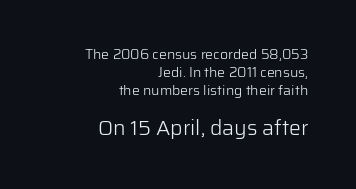
Words appear dense and cohesive because spacing is normal. Characters remain perfectly vertical along every line. The composition opens small and finishes big. Check under the words: just untouched page. Each stroke keeps to a modest, everyday thickness or less. Successive baselines arrive at the customary interval.
